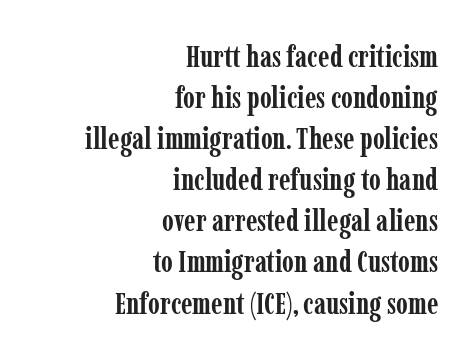
{"serif": "yes", "italic": "no", "bold": "yes", "weight": "semibold", "width": "condensed", "stroke_contrast": "low", "x_height": "medium", "monospaced": "no", "underline": "no", "align": "right", "line_spacing": "normal", "line_spacing_ratio": 1.37, "letter_spacing": "normal", "letter_spacing_em": 0.0, "glyph_px": 30}
